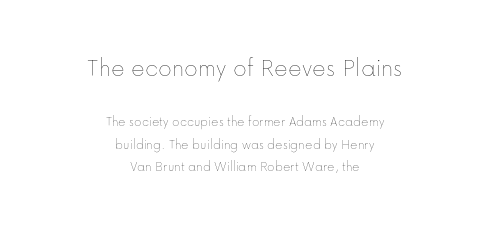
{"italic": "no", "bold": "no", "underline": "no", "align": "center", "line_spacing": "normal", "line_spacing_ratio": 1.6, "letter_spacing": "normal", "letter_spacing_em": 0.0, "larger_block": "first", "size_ratio": 1.86, "glyph_px": 26}
